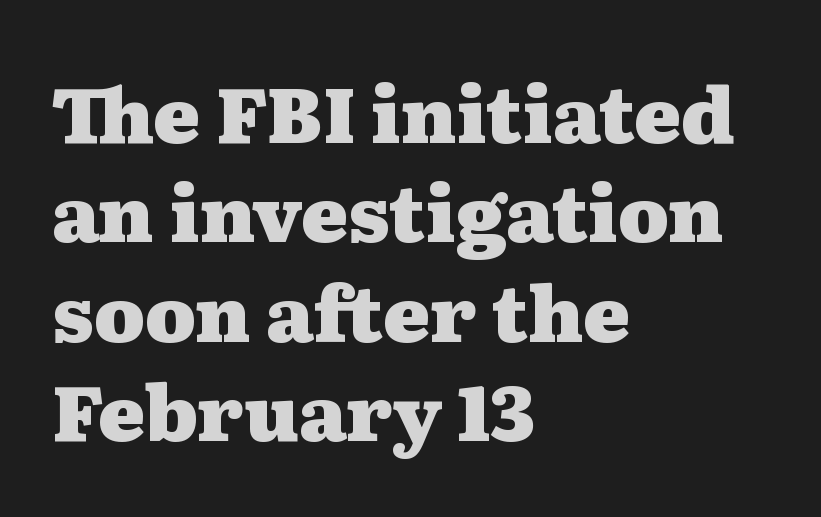
{"serif": "yes", "italic": "no", "bold": "yes", "weight": "heavy", "width": "wide", "stroke_contrast": "medium", "x_height": "medium", "monospaced": "no", "underline": "no", "align": "left", "line_spacing": "normal", "line_spacing_ratio": 1.29, "letter_spacing": "normal", "letter_spacing_em": 0.0, "glyph_px": 77}
